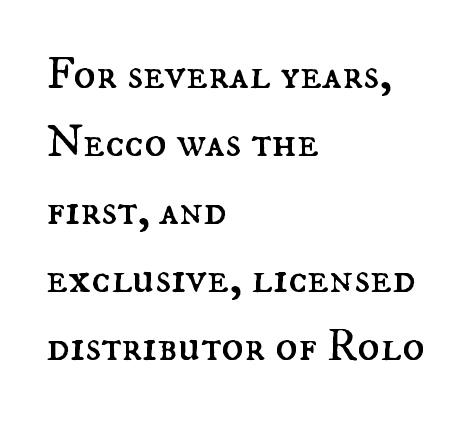
Q: Is the text bold? A: No.
Q: Is the text italic (slanted)? A: No, it is upright.
Q: Is the text underlined? A: No.
Q: How is the paragraph aligned? A: Left-aligned.
Q: Is the spacing between letters normal or unusually wide? A: Normal.
Q: Is the spacing between lines tight, normal or loose? A: Normal.
Q: Width (condensed, normal, or wide)? A: Normal.
Q: Stroke contrast? A: Medium.
Q: x-height? A: Small.
Q: Monospaced? A: No.
